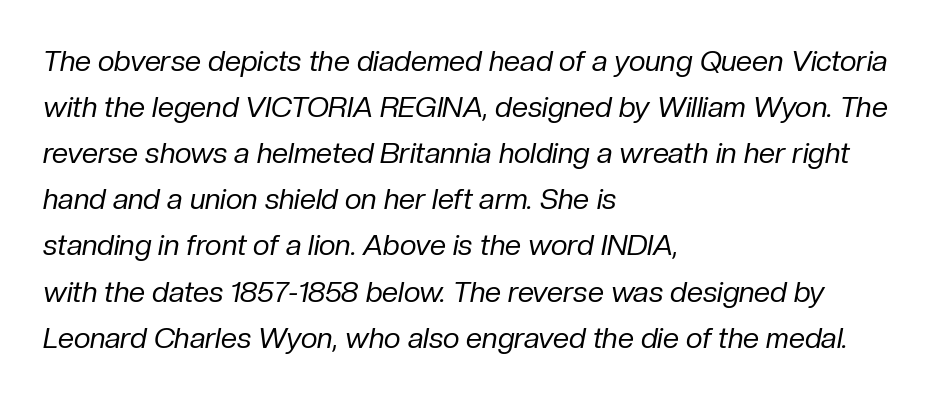
You could call the tracking neutral — neither tight nor loose. Emphasis-style slanted type is in use. Check the space under the baseline: it is left empty. This sample keeps an unexceptional amount of space between lines.
